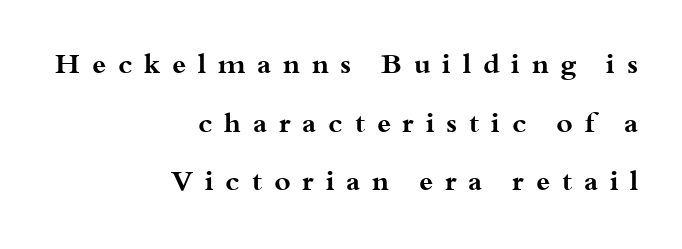
The image shows 28 px bold, wide serif type, upright; set right-aligned, loose line spacing (2.09x), unusually wide letter spacing (+0.42 em), not underlined; medium stroke contrast and a small x-height.
